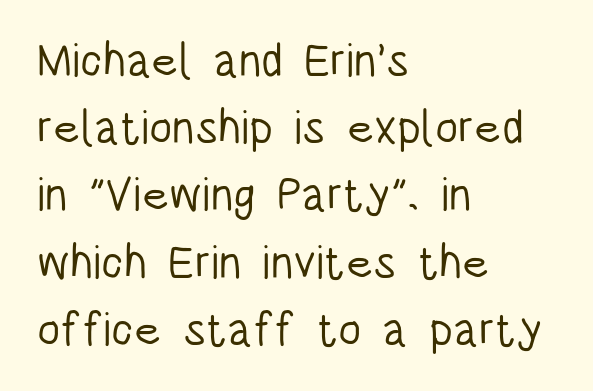
{"serif": "no", "italic": "no", "bold": "no", "weight": "light", "width": "condensed", "stroke_contrast": "low", "x_height": "large", "monospaced": "no", "underline": "no", "align": "left", "line_spacing": "normal", "line_spacing_ratio": 1.43, "letter_spacing": "normal", "letter_spacing_em": 0.0, "glyph_px": 47}
